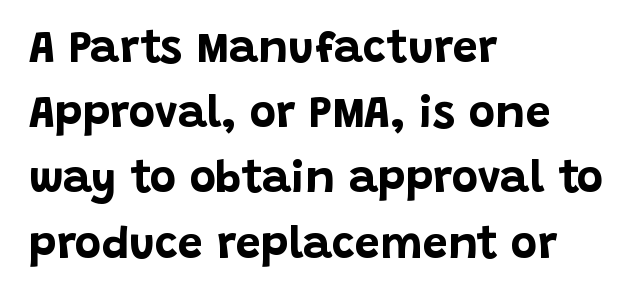
{"serif": "no", "italic": "no", "bold": "yes", "weight": "bold", "width": "normal", "stroke_contrast": "low", "x_height": "large", "monospaced": "no", "underline": "no", "align": "left", "line_spacing": "normal", "line_spacing_ratio": 1.45, "letter_spacing": "normal", "letter_spacing_em": 0.0, "glyph_px": 45}
